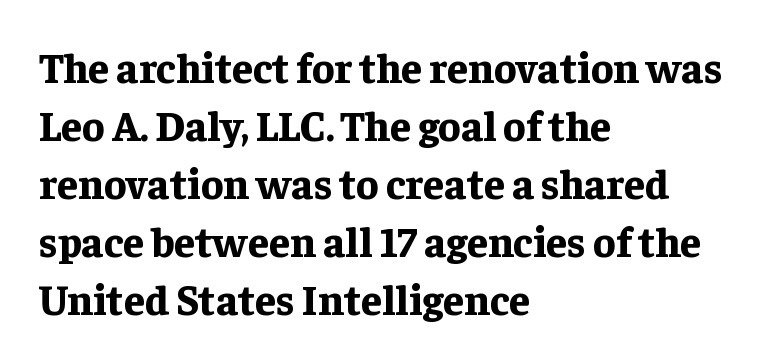
{"serif": "yes", "italic": "no", "bold": "yes", "weight": "bold", "width": "normal", "stroke_contrast": "low", "x_height": "medium", "monospaced": "no", "underline": "no", "align": "left", "line_spacing": "normal", "line_spacing_ratio": 1.38, "letter_spacing": "normal", "letter_spacing_em": 0.0, "glyph_px": 42}
